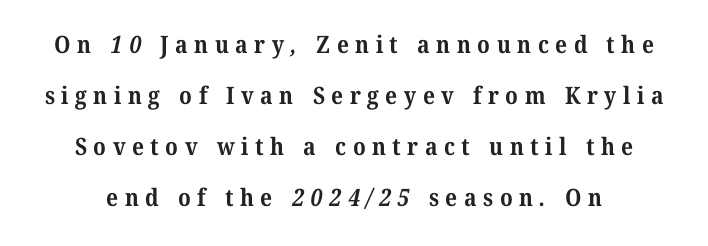
Q: Is the text bold? A: Yes.
Q: Is the text underlined? A: No.
Q: Is the spacing between letters normal or unusually wide? A: Unusually wide.
Q: Is the spacing between lines tight, normal or loose? A: Loose.
